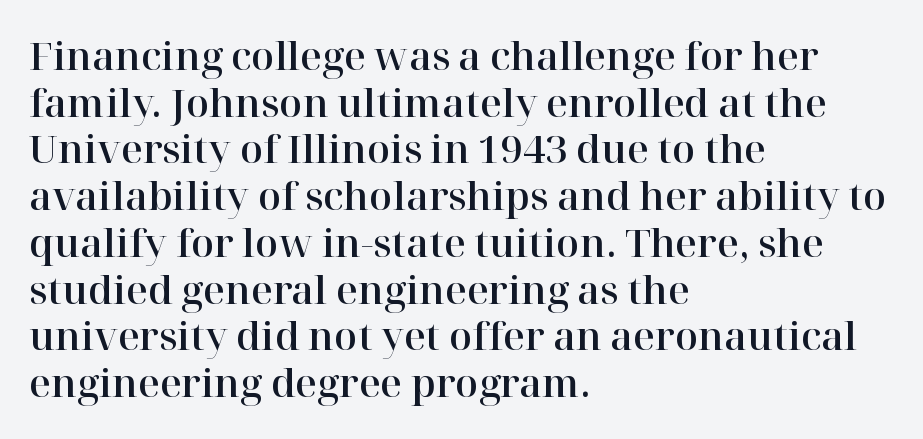
Q: Is the text italic (slanted)? A: No, it is upright.
Q: Is the typeface a serif or a sans-serif typeface? A: Serif.
Q: Is the text underlined? A: No.
Q: How is the paragraph aligned? A: Left-aligned.
Q: Is the spacing between letters normal or unusually wide? A: Normal.
Q: Width (condensed, normal, or wide)? A: Normal.
Q: Stroke contrast? A: High.
Q: x-height? A: Medium.
Q: Monospaced? A: No.
